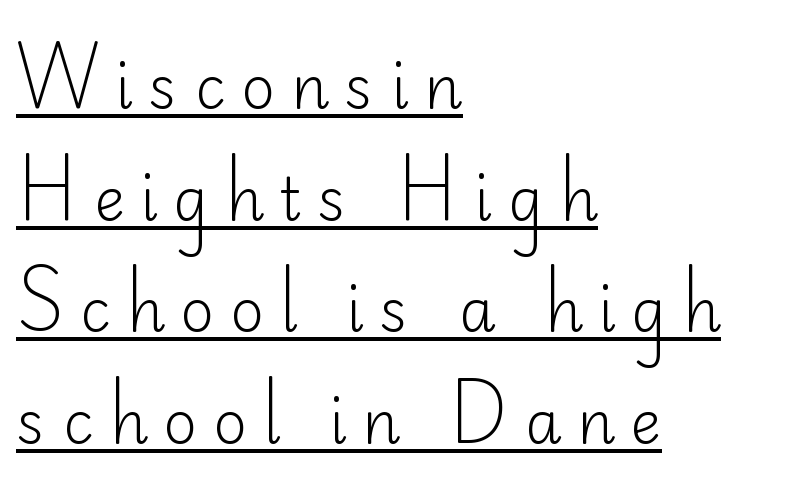
The image shows 59 px light sans-serif type, upright; set left-aligned, line spacing 1.89x, unusually wide letter spacing (+0.26 em), underlined; low stroke contrast and a small x-height.
